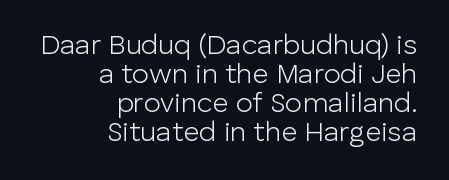
Q: Is the text bold? A: No.
Q: Is the text italic (slanted)? A: No, it is upright.
Q: Is the typeface a serif or a sans-serif typeface? A: Sans-serif.
Q: Is the text underlined? A: No.
Q: How is the paragraph aligned? A: Right-aligned.
Q: Is the spacing between letters normal or unusually wide? A: Normal.
Q: Is the spacing between lines tight, normal or loose? A: Tight.
Q: Width (condensed, normal, or wide)? A: Normal.
Q: Stroke contrast? A: Low.
Q: x-height? A: Medium.
Q: Monospaced? A: No.
